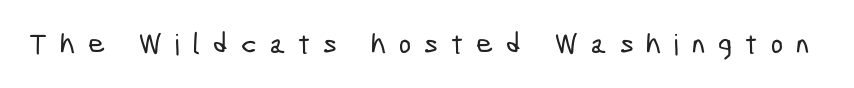
{"serif": "no", "width": "condensed", "stroke_contrast": "low", "x_height": "medium", "monospaced": "no", "underline": "no", "letter_spacing": "wide", "letter_spacing_em": 0.45, "glyph_px": 29}
